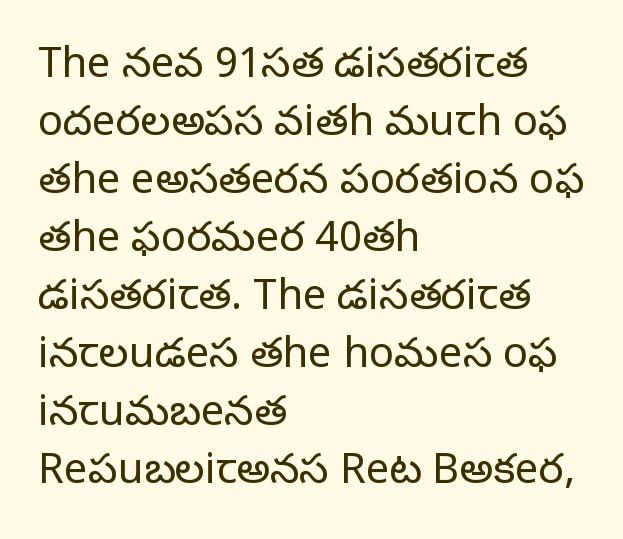
{"serif": "yes", "italic": "no", "bold": "no", "weight": "regular", "width": "normal", "stroke_contrast": "low", "x_height": "large", "monospaced": "no", "underline": "no", "align": "left", "line_spacing": "normal", "line_spacing_ratio": 1.38, "letter_spacing": "normal", "letter_spacing_em": 0.0, "glyph_px": 42}
